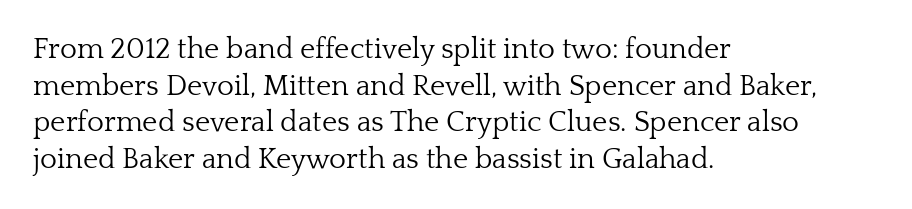
The image shows 29 px light serif type, upright; set left-aligned, normal line spacing (1.26x), normal letter spacing, not underlined; low stroke contrast and a medium x-height.
